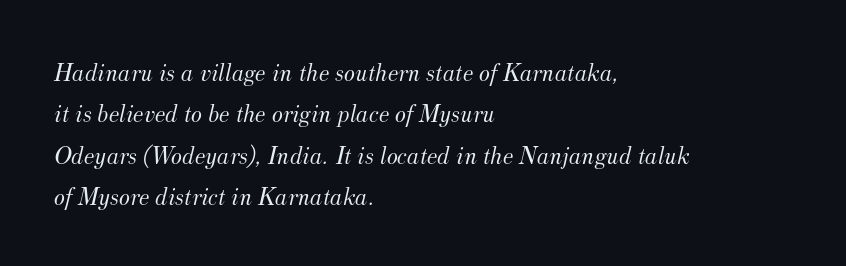
Q: Is the text bold? A: No.
Q: Is the text italic (slanted)? A: Yes, it leans right by about 12 degrees.
Q: Is the text underlined? A: No.
Q: How is the paragraph aligned? A: Left-aligned.
Q: Is the spacing between letters normal or unusually wide? A: Normal.
Q: Is the spacing between lines tight, normal or loose? A: Normal.
